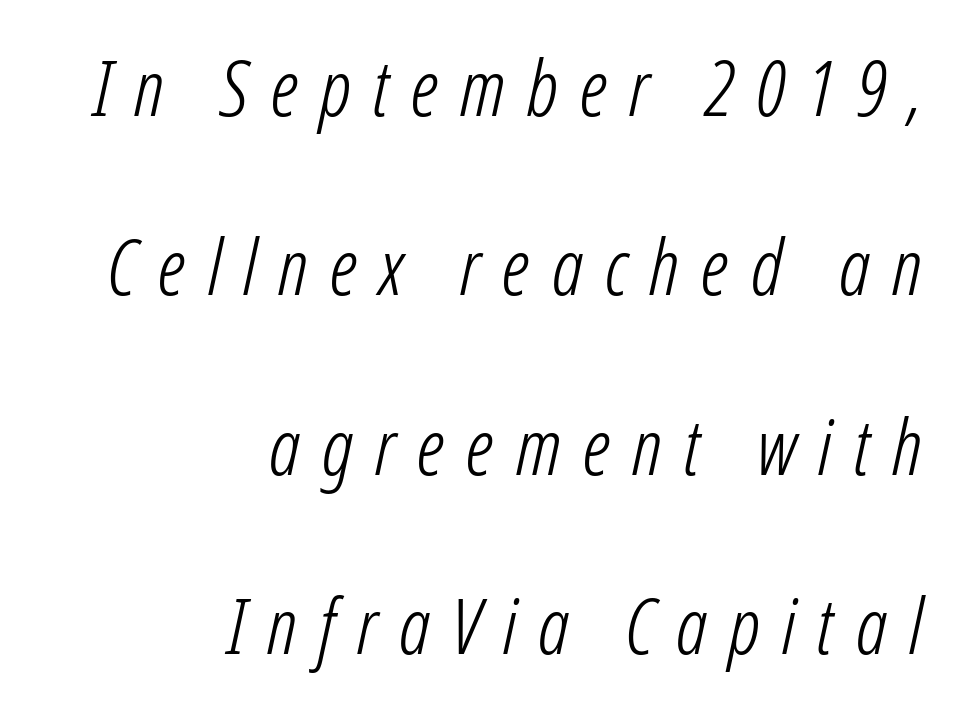
Q: Is the text bold? A: No.
Q: Is the text italic (slanted)? A: Yes, it leans right by about 12 degrees.
Q: Is the text underlined? A: No.
Q: How is the paragraph aligned? A: Right-aligned.
Q: Is the spacing between letters normal or unusually wide? A: Unusually wide.
Q: Is the spacing between lines tight, normal or loose? A: Loose.
Q: Width (condensed, normal, or wide)? A: Condensed.
Q: Stroke contrast? A: Low.
Q: x-height? A: Medium.
Q: Monospaced? A: No.
